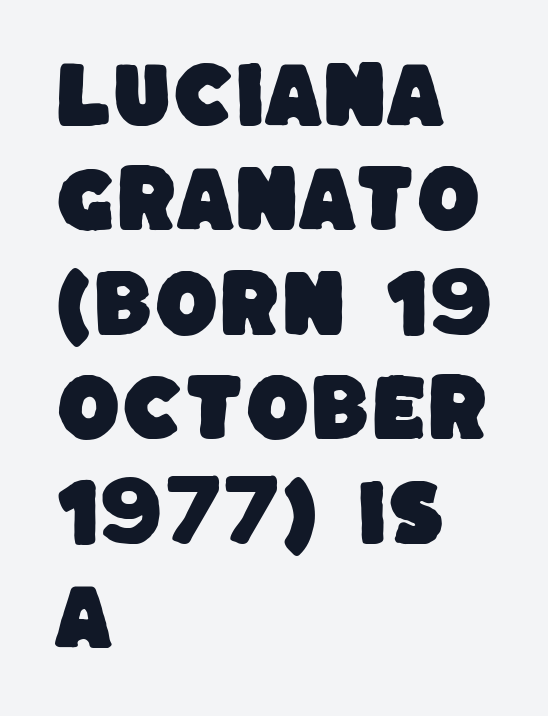
The image shows 73 px sans-serif type; set left-aligned, normal line spacing (1.43x), normal letter spacing, not underlined; low stroke contrast and a large x-height.
